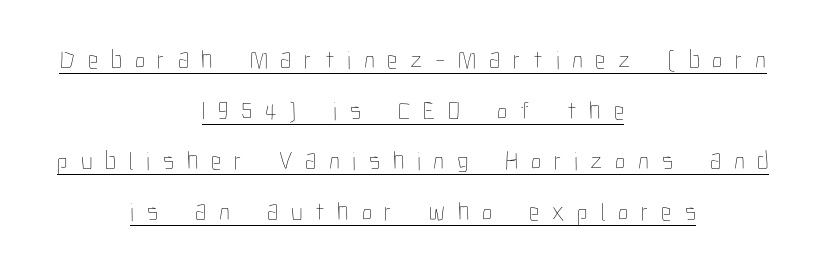
Q: Is the text bold? A: No.
Q: Is the text italic (slanted)? A: No, it is upright.
Q: Is the text underlined? A: Yes.
Q: How is the paragraph aligned? A: Centered.
Q: Is the spacing between letters normal or unusually wide? A: Unusually wide.
Q: Is the spacing between lines tight, normal or loose? A: Loose.
